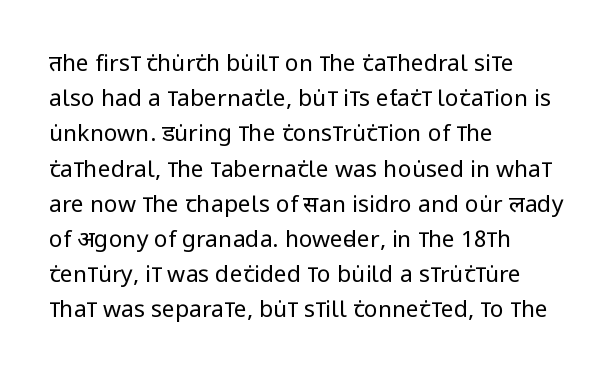
{"italic": "no", "bold": "no", "underline": "no", "align": "left", "line_spacing": "normal", "line_spacing_ratio": 1.53, "letter_spacing": "normal", "letter_spacing_em": 0.0, "glyph_px": 23}
